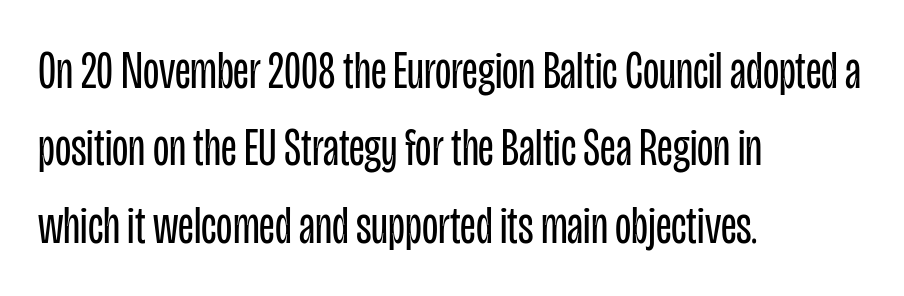
Q: Is the text bold? A: No.
Q: Is the text italic (slanted)? A: No, it is upright.
Q: Is the typeface a serif or a sans-serif typeface? A: Sans-serif.
Q: Is the text underlined? A: No.
Q: How is the paragraph aligned? A: Left-aligned.
Q: Is the spacing between letters normal or unusually wide? A: Normal.
Q: Is the spacing between lines tight, normal or loose? A: Normal.
Q: Width (condensed, normal, or wide)? A: Condensed.
Q: Stroke contrast? A: Low.
Q: x-height? A: Large.
Q: Monospaced? A: No.
